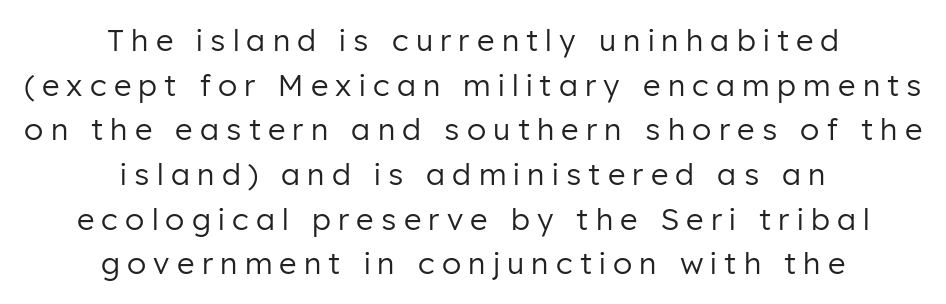
Where is the straight margin? There isn't one; the lines are centered. The type is letterspaced generously, with wide tracking. The passage shown is not bold in any degree. Are there feet on the stems? There aren't — it's a sans. Nope, not italic — everything's standing straight. Varying glyph widths throughout — classic text-font behaviour.
